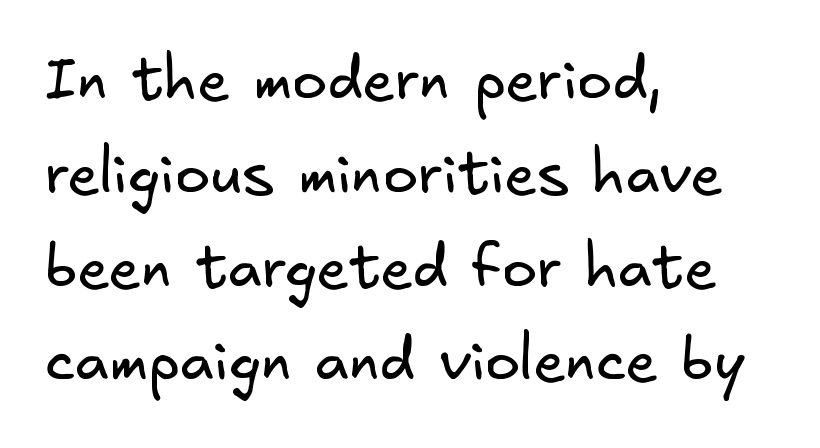
Q: Is the text bold? A: No.
Q: Is the typeface a serif or a sans-serif typeface? A: Sans-serif.
Q: Is the text underlined? A: No.
Q: How is the paragraph aligned? A: Left-aligned.
Q: Is the spacing between letters normal or unusually wide? A: Normal.
Q: Is the spacing between lines tight, normal or loose? A: Normal.
Q: Width (condensed, normal, or wide)? A: Normal.
Q: Stroke contrast? A: Low.
Q: x-height? A: Small.
